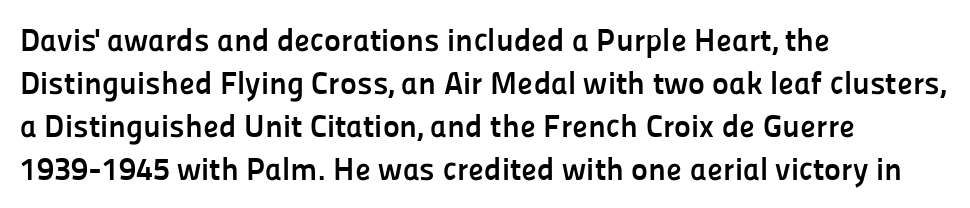
The image shows 32 px semibold sans-serif type, upright; set left-aligned, normal line spacing (1.34x), normal letter spacing, not underlined; low stroke contrast and a medium x-height.
